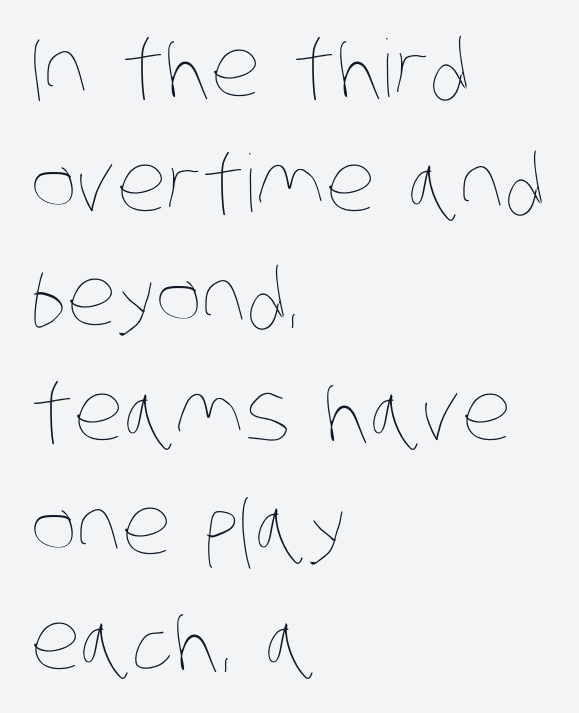
The image shows 79 px thin, condensed type; set left-aligned, normal line spacing (1.45x), normal letter spacing, not underlined; low stroke contrast and a large x-height.
